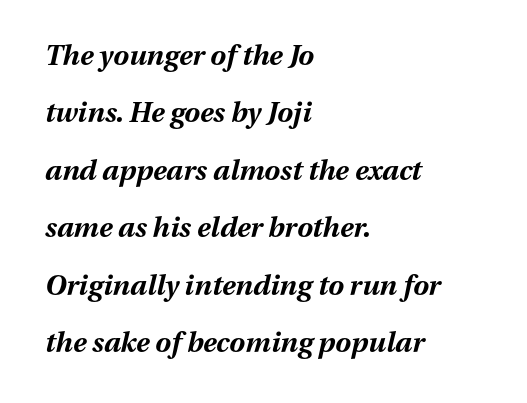
{"italic": "yes", "lean": "right", "slant_degrees": 13, "bold": "yes", "weight": "bold", "width": "normal", "stroke_contrast": "medium", "x_height": "medium", "monospaced": "no", "underline": "no", "align": "left", "line_spacing": "loose", "line_spacing_ratio": 2.05, "letter_spacing": "normal", "letter_spacing_em": 0.0, "glyph_px": 28}
